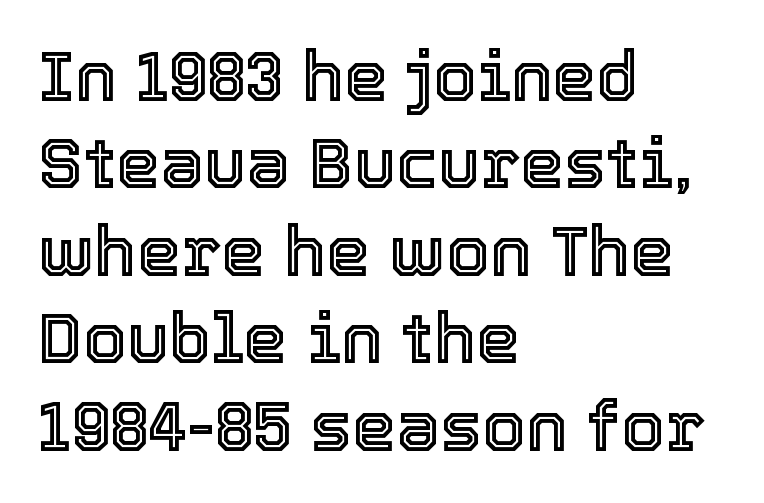
Q: Is the text italic (slanted)? A: No, it is upright.
Q: Is the text underlined? A: No.
Q: How is the paragraph aligned? A: Left-aligned.
Q: Is the spacing between letters normal or unusually wide? A: Normal.
Q: Is the spacing between lines tight, normal or loose? A: Normal.
Q: Width (condensed, normal, or wide)? A: Normal.
Q: x-height? A: Medium.
Q: Monospaced? A: No.
